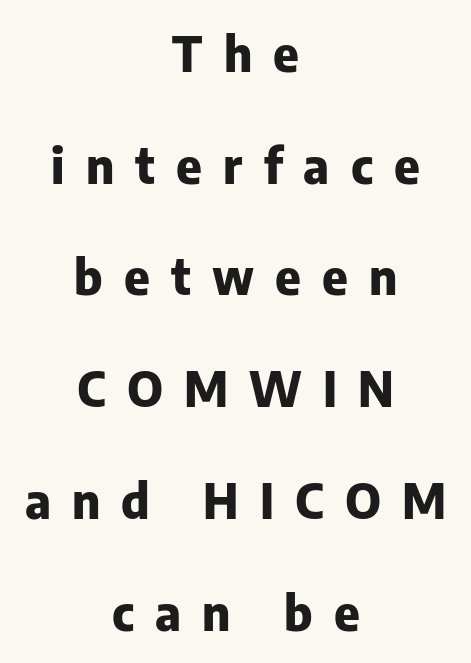
The image shows 49 px heavy sans-serif type, upright; set centered, loose line spacing (2.28x), unusually wide letter spacing (+0.43 em), not underlined; low stroke contrast and a medium x-height.
